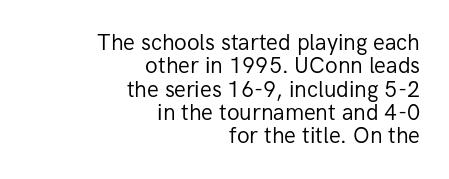
The image shows 22 px text type, upright; set right-aligned, tight line spacing (1.06x), normal letter spacing, not underlined.
